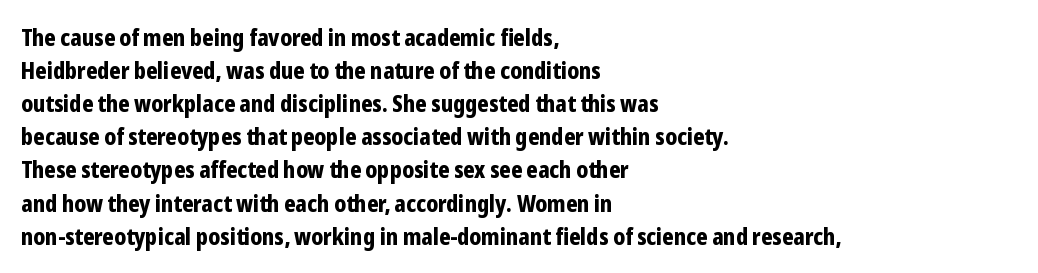
Q: Is the text bold? A: Yes.
Q: Is the text italic (slanted)? A: No, it is upright.
Q: Is the text underlined? A: No.
Q: How is the paragraph aligned? A: Left-aligned.
Q: Is the spacing between letters normal or unusually wide? A: Normal.
Q: Is the spacing between lines tight, normal or loose? A: Normal.
